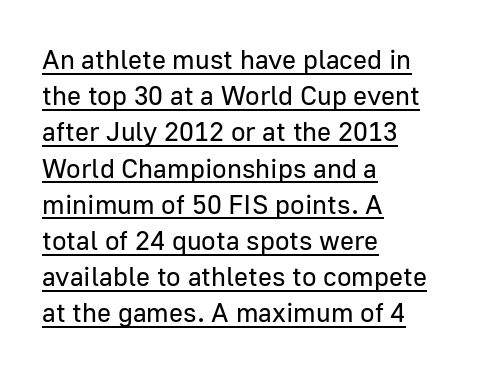
A classic flush-left, rag-right setting is used for this passage. A typographer would call this underscored text. The tracking reads as untouched default to a designer's eye. The typography opts for an upright posture over an oblique one. Stroke thickness stays within the range of a standard reading face or lighter.
